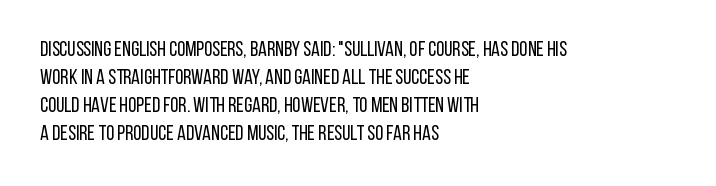
The image shows 21 px text type, upright; set left-aligned, normal line spacing (1.33x), normal letter spacing, not underlined.
